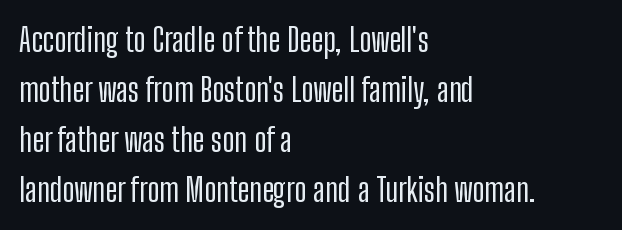
Q: Is the text italic (slanted)? A: No, it is upright.
Q: Is the typeface a serif or a sans-serif typeface? A: Sans-serif.
Q: Is the text underlined? A: No.
Q: How is the paragraph aligned? A: Left-aligned.
Q: Is the spacing between letters normal or unusually wide? A: Normal.
Q: Is the spacing between lines tight, normal or loose? A: Normal.
Q: Width (condensed, normal, or wide)? A: Condensed.
Q: Stroke contrast? A: Low.
Q: x-height? A: Medium.
Q: Monospaced? A: No.
